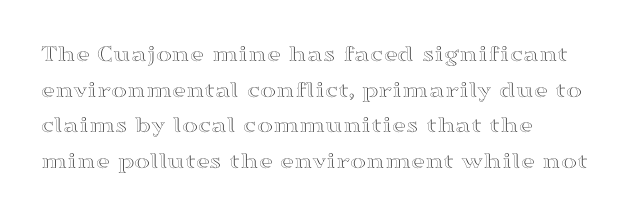
Q: Is the text italic (slanted)? A: No, it is upright.
Q: Is the text underlined? A: No.
Q: How is the paragraph aligned? A: Left-aligned.
Q: Is the spacing between letters normal or unusually wide? A: Normal.
Q: Is the spacing between lines tight, normal or loose? A: Normal.
